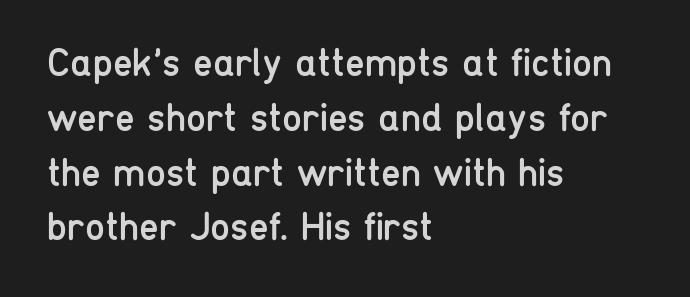
Q: Is the text bold? A: No.
Q: Is the text italic (slanted)? A: No, it is upright.
Q: Is the typeface a serif or a sans-serif typeface? A: Sans-serif.
Q: Is the text underlined? A: No.
Q: How is the paragraph aligned? A: Left-aligned.
Q: Is the spacing between letters normal or unusually wide? A: Normal.
Q: Is the spacing between lines tight, normal or loose? A: Normal.
Q: Width (condensed, normal, or wide)? A: Condensed.
Q: Stroke contrast? A: Low.
Q: x-height? A: Medium.
Q: Monospaced? A: No.
